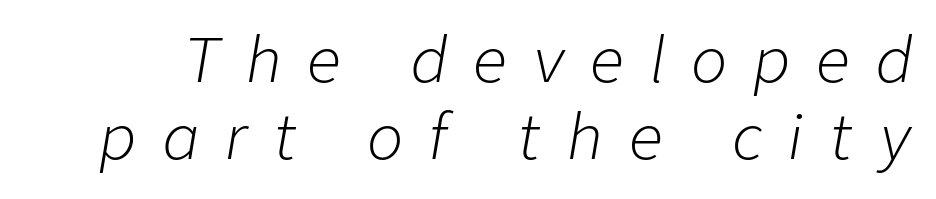
The image shows 60 px light type, italic (leaning right); set normal line spacing (1.29x), unusually wide letter spacing (+0.44 em), not underlined; low stroke contrast and a medium x-height.
